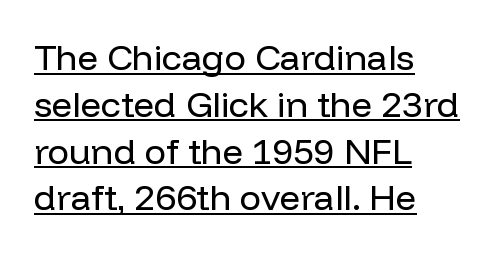
You can tell it's not italic because the verticals are truly vertical. Letters have the restrained weight of plain body copy at most. This is underlined copy, the kind a proofreader might mark for attention. The passage is arranged the way most books set body copy — flush left.
